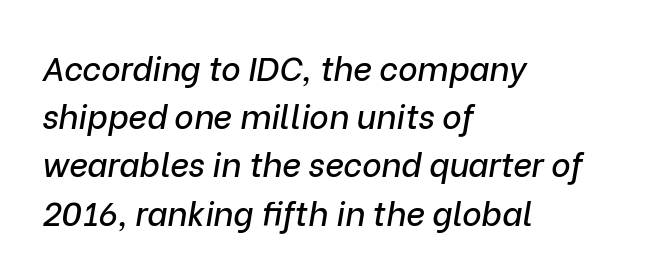
Quick note: italic. Normally led — the rows are evenly, conventionally spaced. A typesetter would call this proportional, since set widths differ per character. Letter spacing: default. Any mark beneath the type? The region is blank. Compared with a centered layout, this one pins lines to the left instead.
